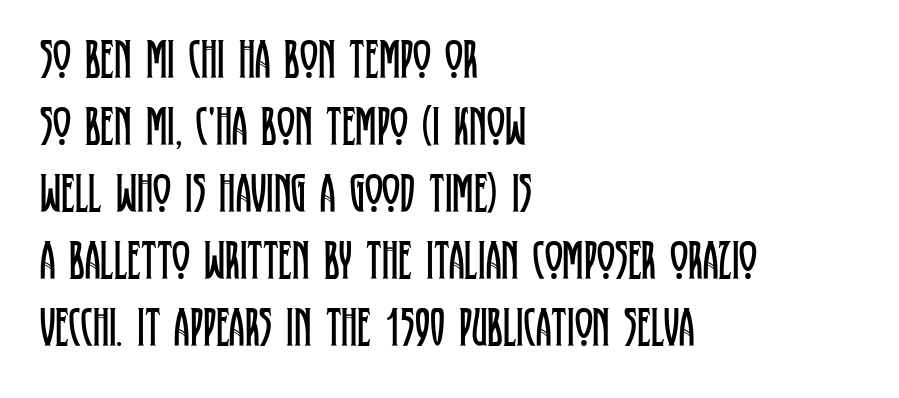
The image shows 55 px regular-weight, condensed serif type, upright; set left-aligned, line spacing 1.22x, normal letter spacing, not underlined; low stroke contrast and a large x-height.
